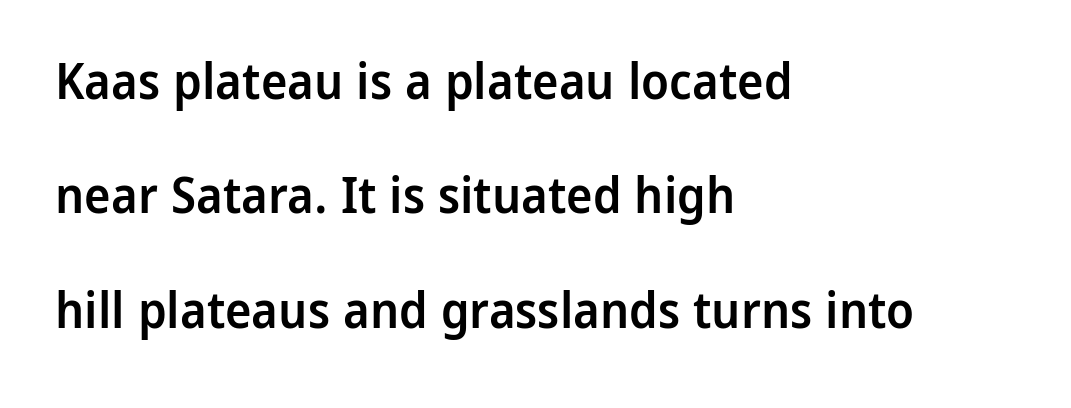
Q: Is the text bold? A: Semi-bold.
Q: Is the text italic (slanted)? A: No, it is upright.
Q: Is the typeface a serif or a sans-serif typeface? A: Sans-serif.
Q: Is the text underlined? A: No.
Q: How is the paragraph aligned? A: Left-aligned.
Q: Is the spacing between letters normal or unusually wide? A: Normal.
Q: Is the spacing between lines tight, normal or loose? A: Loose.
Q: Width (condensed, normal, or wide)? A: Normal.
Q: Stroke contrast? A: Low.
Q: x-height? A: Medium.
Q: Monospaced? A: No.
